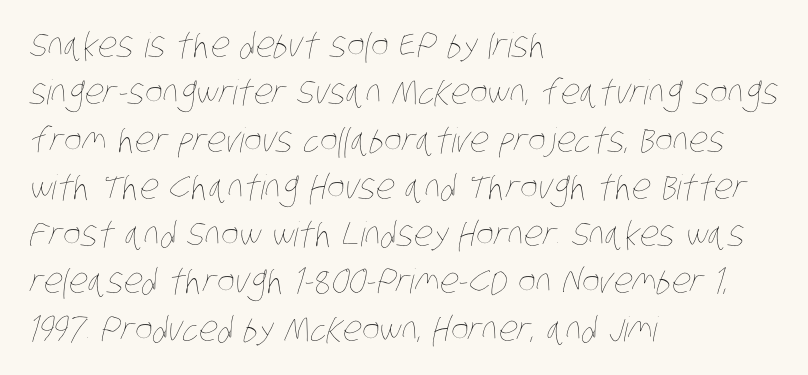
{"bold": "no", "weight": "thin", "width": "condensed", "stroke_contrast": "low", "x_height": "large", "monospaced": "no", "underline": "no", "align": "left", "line_spacing": "normal", "line_spacing_ratio": 1.39, "letter_spacing": "normal", "letter_spacing_em": 0.0, "glyph_px": 34}
